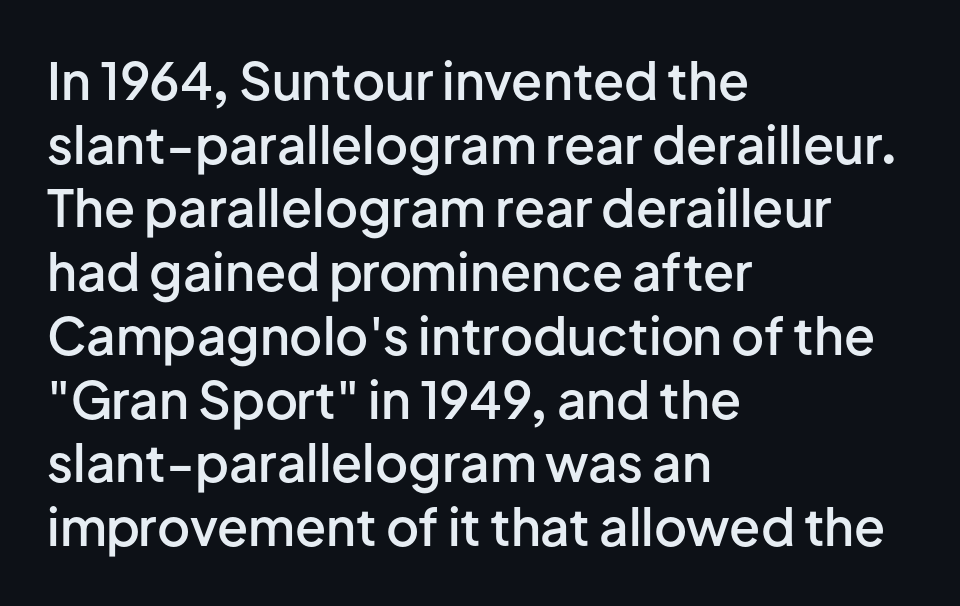
The image shows 51 px semibold sans-serif type, upright; set left-aligned, normal line spacing (1.25x), normal letter spacing, not underlined; low stroke contrast and a medium x-height.
